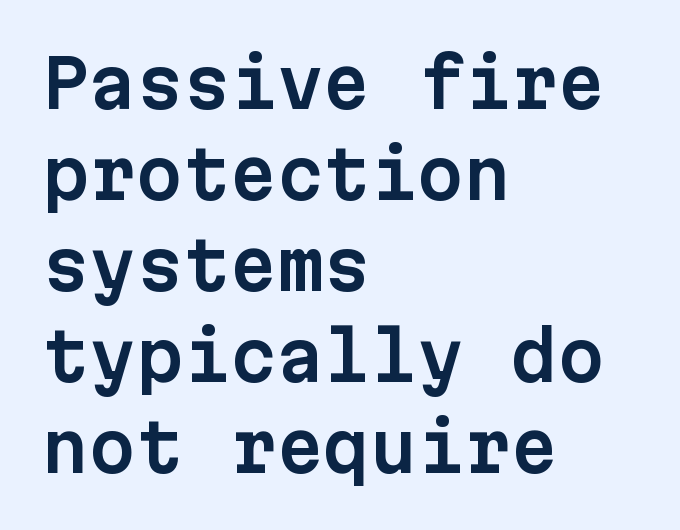
The image shows 67 px sans-serif type, upright, monospaced; set left-aligned, normal line spacing (1.36x), normal letter spacing, not underlined; low stroke contrast and a medium x-height.
